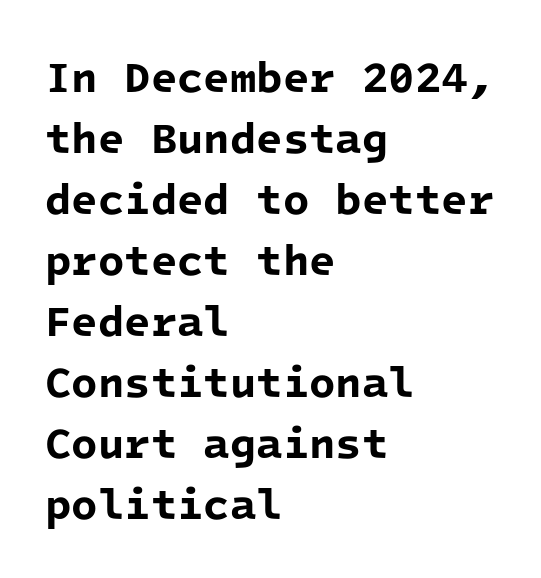
Q: Is the text bold? A: Yes.
Q: Is the typeface a serif or a sans-serif typeface? A: Sans-serif.
Q: Is the text underlined? A: No.
Q: How is the paragraph aligned? A: Left-aligned.
Q: Is the spacing between letters normal or unusually wide? A: Normal.
Q: Is the spacing between lines tight, normal or loose? A: Normal.
Q: Width (condensed, normal, or wide)? A: Normal.
Q: Stroke contrast? A: Low.
Q: x-height? A: Medium.
Q: Monospaced? A: Yes.
